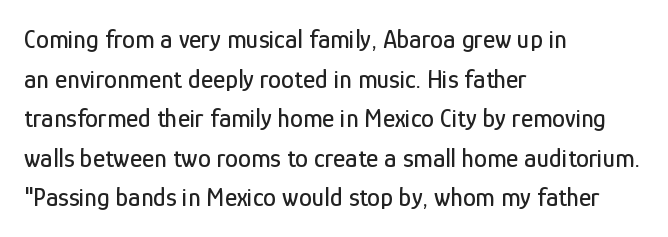
Q: Is the text italic (slanted)? A: No, it is upright.
Q: Is the text underlined? A: No.
Q: How is the paragraph aligned? A: Left-aligned.
Q: Is the spacing between letters normal or unusually wide? A: Normal.
Q: Is the spacing between lines tight, normal or loose? A: Normal.
